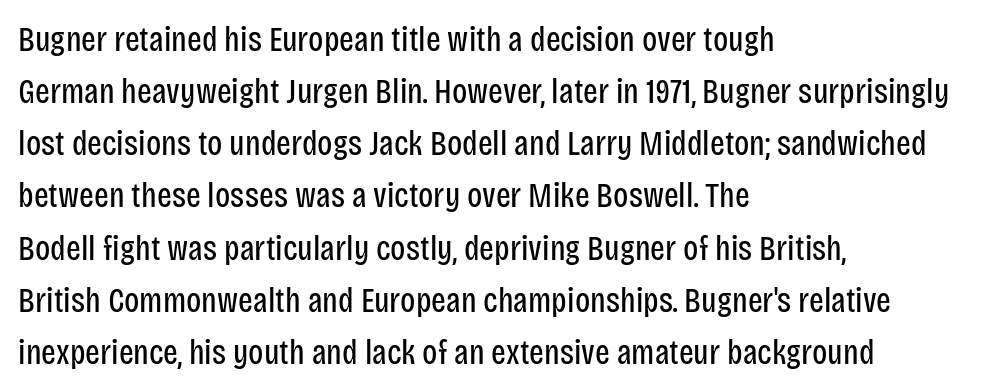
Q: Is the text bold? A: No.
Q: Is the text italic (slanted)? A: No, it is upright.
Q: Is the typeface a serif or a sans-serif typeface? A: Sans-serif.
Q: Is the text underlined? A: No.
Q: How is the paragraph aligned? A: Left-aligned.
Q: Is the spacing between letters normal or unusually wide? A: Normal.
Q: Is the spacing between lines tight, normal or loose? A: Normal.
Q: Width (condensed, normal, or wide)? A: Condensed.
Q: Stroke contrast? A: Low.
Q: x-height? A: Large.
Q: Monospaced? A: No.
